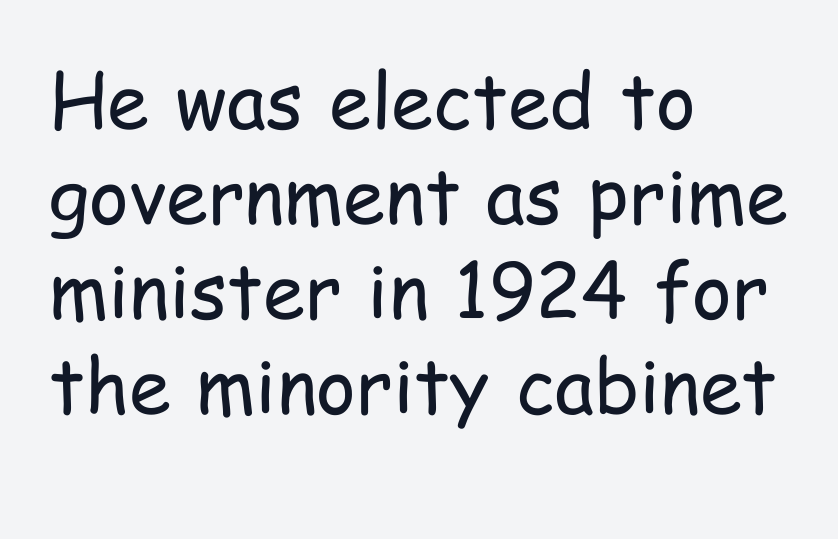
{"serif": "no", "italic": "no", "bold": "no", "weight": "regular", "width": "condensed", "stroke_contrast": "low", "x_height": "medium", "monospaced": "no", "underline": "no", "align": "left", "line_spacing": "normal", "line_spacing_ratio": 1.25, "letter_spacing": "normal", "letter_spacing_em": 0.0, "glyph_px": 76}
